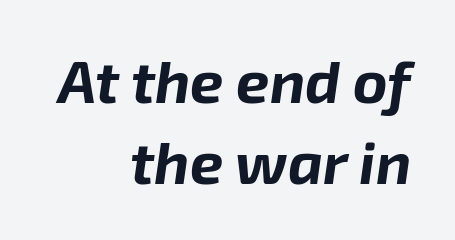
{"italic": "yes", "lean": "right", "slant_degrees": 8, "bold": "yes", "weight": "bold", "width": "normal", "stroke_contrast": "low", "x_height": "medium", "monospaced": "no", "underline": "no", "align": "right", "line_spacing": "normal", "line_spacing_ratio": 1.37, "letter_spacing": "normal", "letter_spacing_em": 0.0, "glyph_px": 59}
